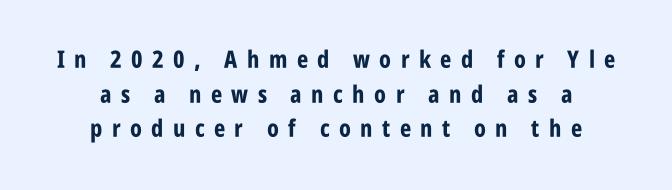
The image shows 24 px bold type, upright; set centered, normal line spacing (1.44x), unusually wide letter spacing (+0.39 em), not underlined.
